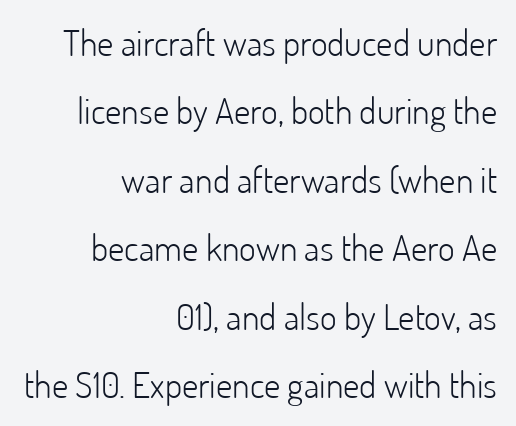
Q: Is the text bold? A: No.
Q: Is the text italic (slanted)? A: No, it is upright.
Q: Is the typeface a serif or a sans-serif typeface? A: Sans-serif.
Q: Is the text underlined? A: No.
Q: How is the paragraph aligned? A: Right-aligned.
Q: Is the spacing between letters normal or unusually wide? A: Normal.
Q: Is the spacing between lines tight, normal or loose? A: Loose.
Q: Width (condensed, normal, or wide)? A: Normal.
Q: Stroke contrast? A: Low.
Q: x-height? A: Small.
Q: Monospaced? A: No.
